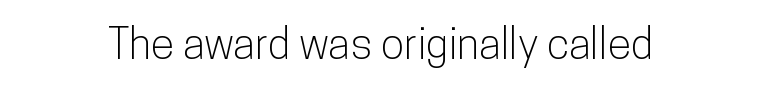
The image shows 43 px condensed sans-serif type, upright; set normal letter spacing, not underlined; low stroke contrast and a medium x-height.
